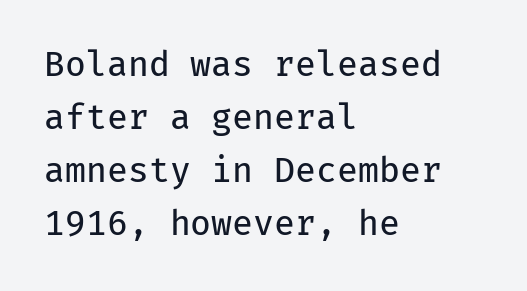
{"serif": "no", "italic": "no", "bold": "no", "weight": "regular", "width": "normal", "stroke_contrast": "low", "x_height": "medium", "monospaced": "yes", "underline": "no", "align": "left", "line_spacing": "normal", "line_spacing_ratio": 1.56, "letter_spacing": "normal", "letter_spacing_em": 0.0, "glyph_px": 34}
